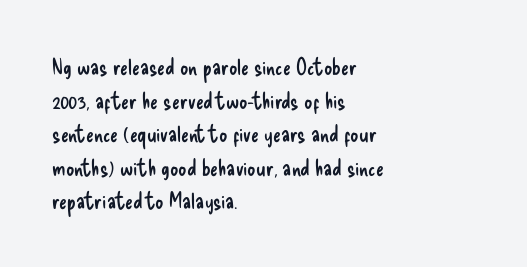
{"italic": "no", "bold": "no", "underline": "no", "align": "left", "line_spacing": "normal", "line_spacing_ratio": 1.46, "letter_spacing": "normal", "letter_spacing_em": 0.0, "glyph_px": 23}
